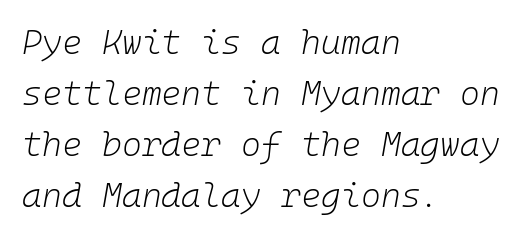
Quick note: interline space is typical. Counters stay open thanks to moderate or lighter strokes. The setting favours the left margin, as ordinary paragraphs usually do. Unmarked baselines from the first word to the last. Compared with ordinary roman type, these characters are visibly tilted.
